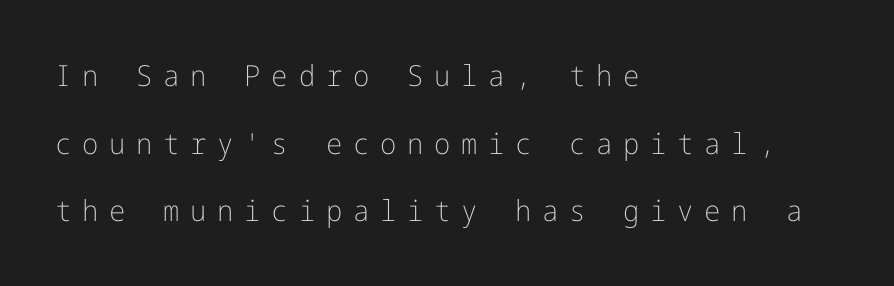
The strokes are not fattened; the text isn't bold. One glance says open: line gaps are wider than usual. The rendering anchors every line to the left-hand side. This is sans-serif lettering, the kind often seen on screens and signage.
